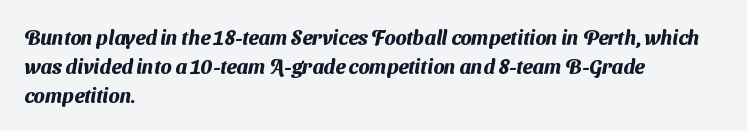
{"bold": "yes", "underline": "no", "align": "left", "line_spacing": "normal", "line_spacing_ratio": 1.45, "letter_spacing": "normal", "letter_spacing_em": 0.0, "glyph_px": 20}
